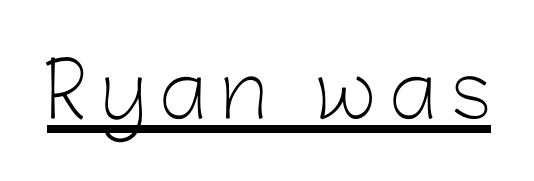
The image shows 75 px light sans-serif type, upright; set underlined; low stroke contrast and a medium x-height.
